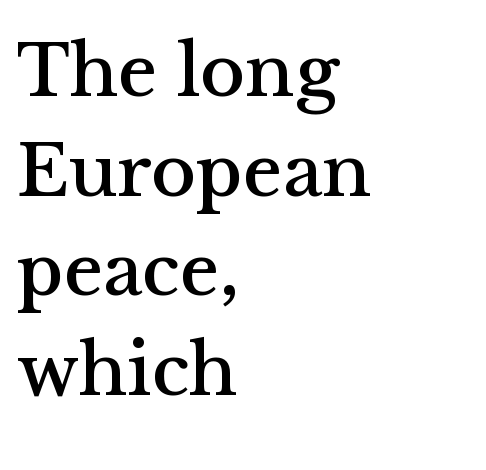
The image shows 75 px serif type, upright; set left-aligned, normal line spacing (1.33x), normal letter spacing, not underlined; medium stroke contrast and a medium x-height.
